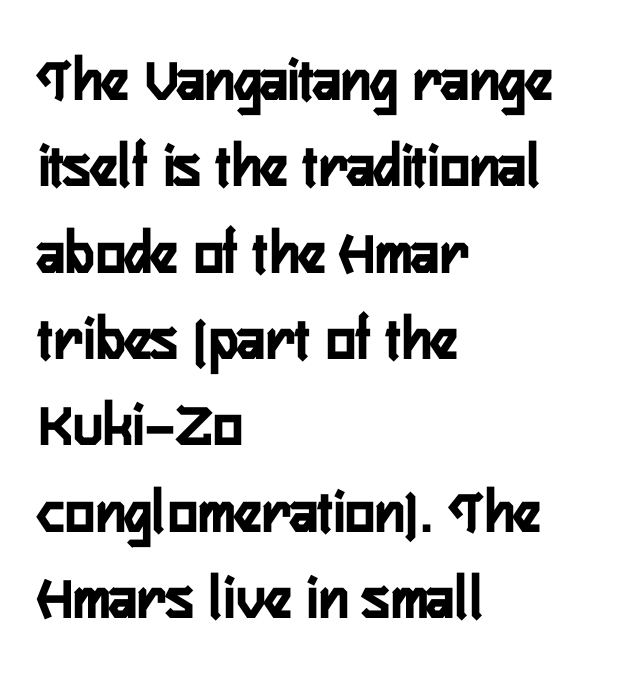
A typesetter would call this proportional, since set widths differ per character. Is this a sans? Yes — the strokes have no serifs. Notice how the passage keeps a crisp vertical edge on the left only. The string is rendered with underlining switched off. These lines keep a tight, regular rhythm from letter to letter.
